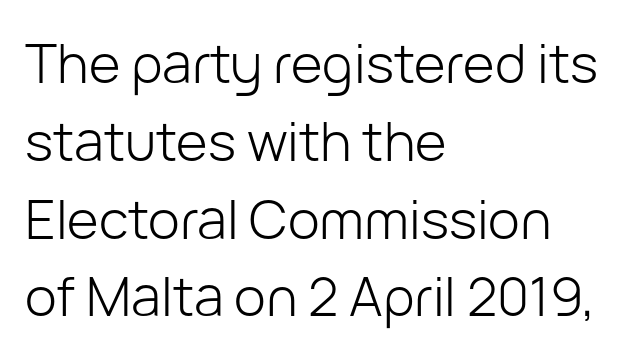
The image shows 54 px light sans-serif type, upright; set left-aligned, normal line spacing (1.44x), normal letter spacing, not underlined; low stroke contrast and a medium x-height.
